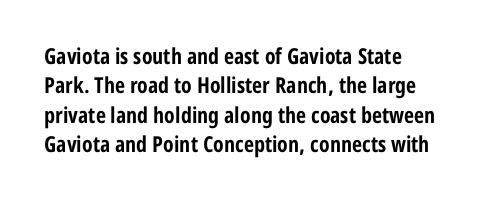
Every character sits straight up, as roman type does. Visually the block forms a straight wall on the left and a jagged coastline on the right. I'd describe the lettering as bold — thick and assertive. Unmarked baselines from the first word to the last.
